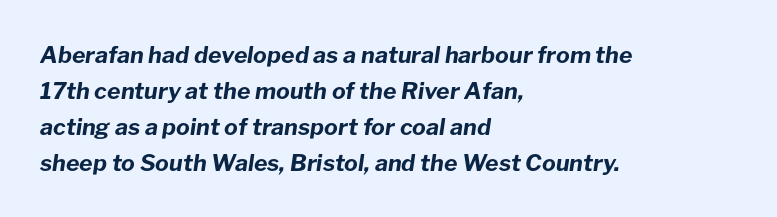
Q: Is the text bold? A: Yes.
Q: Is the text italic (slanted)? A: Yes, it leans right by about 8 degrees.
Q: Is the text underlined? A: No.
Q: How is the paragraph aligned? A: Left-aligned.
Q: Is the spacing between letters normal or unusually wide? A: Normal.
Q: Is the spacing between lines tight, normal or loose? A: Normal.
